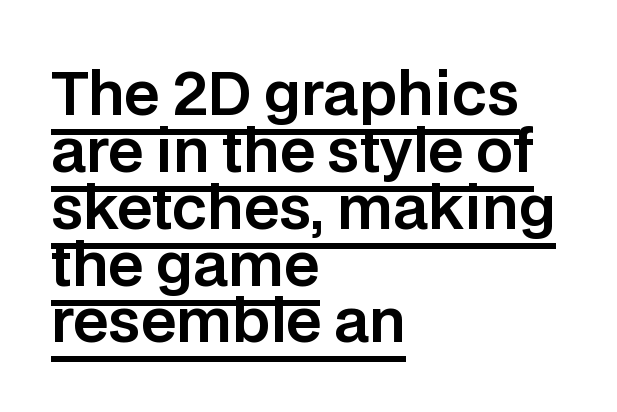
The image shows 58 px sans-serif type, upright; set left-aligned, tight line spacing (0.98x), normal letter spacing, underlined; low stroke contrast and a large x-height.
